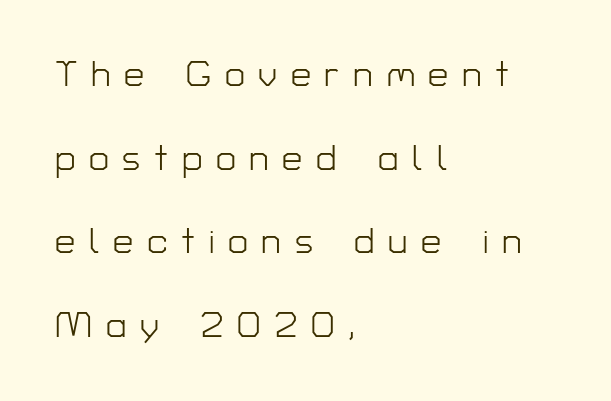
Q: Is the text bold? A: No.
Q: Is the text italic (slanted)? A: No, it is upright.
Q: Is the typeface a serif or a sans-serif typeface? A: Sans-serif.
Q: Is the text underlined? A: No.
Q: How is the paragraph aligned? A: Left-aligned.
Q: Is the spacing between letters normal or unusually wide? A: Unusually wide.
Q: Is the spacing between lines tight, normal or loose? A: Loose.
Q: Width (condensed, normal, or wide)? A: Normal.
Q: Stroke contrast? A: Low.
Q: x-height? A: Medium.
Q: Monospaced? A: No.
